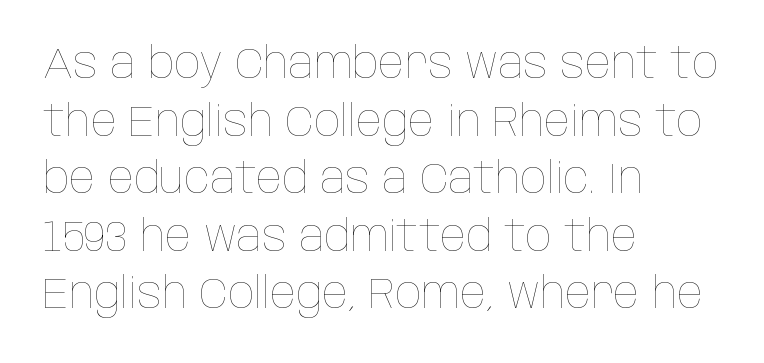
The image shows 43 px thin, condensed type, upright; set left-aligned, normal line spacing (1.34x), normal letter spacing, not underlined; low stroke contrast and a large x-height.
